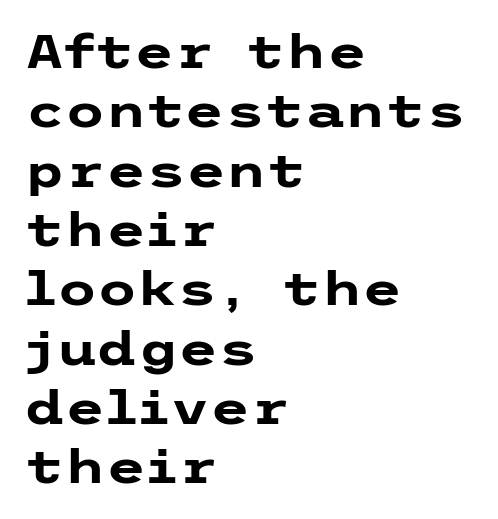
Q: Is the text bold? A: Yes.
Q: Is the text italic (slanted)? A: No, it is upright.
Q: Is the typeface a serif or a sans-serif typeface? A: Sans-serif.
Q: Is the text underlined? A: No.
Q: How is the paragraph aligned? A: Left-aligned.
Q: Is the spacing between letters normal or unusually wide? A: Normal.
Q: Is the spacing between lines tight, normal or loose? A: Normal.
Q: Width (condensed, normal, or wide)? A: Wide.
Q: Stroke contrast? A: Low.
Q: x-height? A: Medium.
